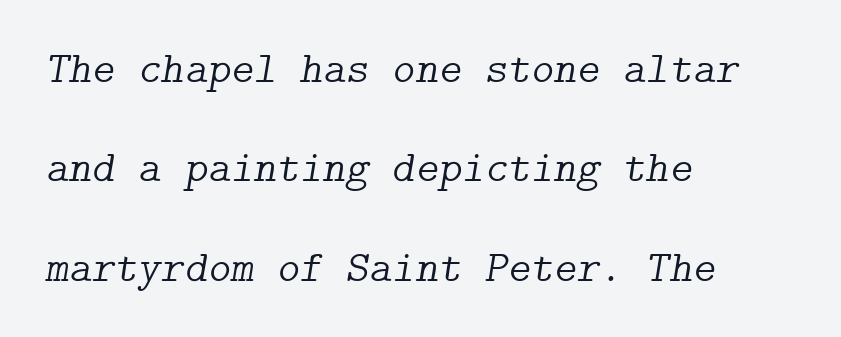
Q: Is the text bold? A: No.
Q: Is the text italic (slanted)? A: Yes, it leans right by about 9 degrees.
Q: Is the typeface a serif or a sans-serif typeface? A: Serif.
Q: Is the text underlined? A: No.
Q: How is the paragraph aligned? A: Left-aligned.
Q: Is the spacing between letters normal or unusually wide? A: Normal.
Q: Is the spacing between lines tight, normal or loose? A: Loose.
Q: Width (condensed, normal, or wide)? A: Normal.
Q: Stroke contrast? A: Low.
Q: x-height? A: Medium.
